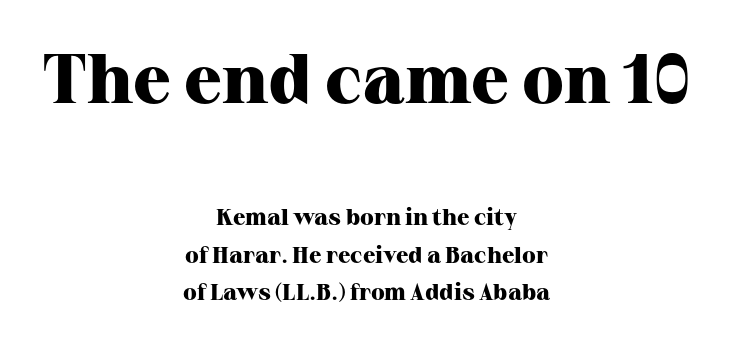
The image shows 70 px heavy serif type, upright; set centered, normal line spacing (1.63x), normal letter spacing, not underlined; the first (top) block is 3.04x larger; high stroke contrast and a medium x-height.
